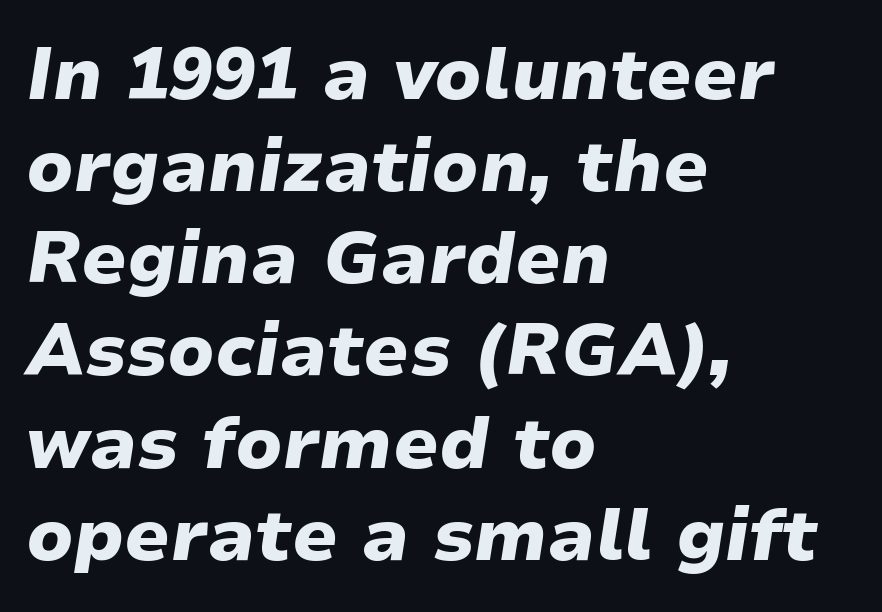
{"italic": "yes", "lean": "right", "slant_degrees": 9, "bold": "yes", "weight": "heavy", "width": "wide", "stroke_contrast": "low", "x_height": "medium", "monospaced": "no", "underline": "no", "align": "left", "line_spacing": "normal", "line_spacing_ratio": 1.28, "letter_spacing": "normal", "letter_spacing_em": 0.0, "glyph_px": 72}
